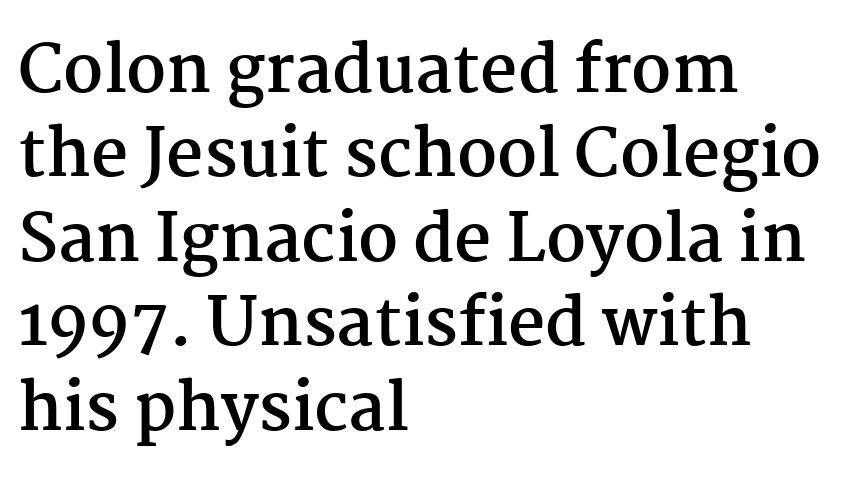
Regarding serifs, this sample has them. Each row of text sits above clean, open space. Baseline-to-baseline distance is the conventional proportion of letter height. The tracking reads as untouched default to a designer's eye.
